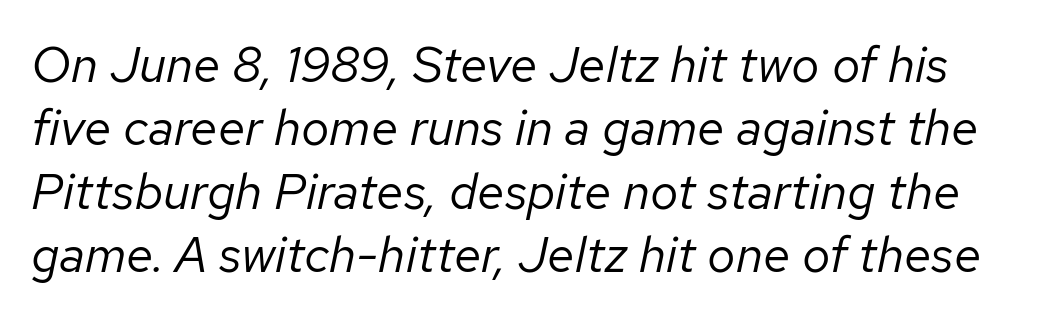
Quick note: italic. The face used here is proportionally spaced, like ordinary book or web type. Tracking here is standard; glyphs follow each other at the usual distance. Glance below the letters and you will spot only blank space. The block of text has a typical density, with ordinary space between rows. Think standard paragraph weight, or any step lighter than that.
